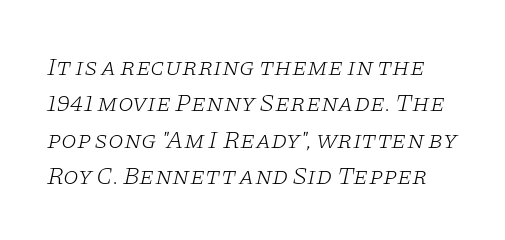
{"italic": "yes", "lean": "right", "slant_degrees": 11, "bold": "no", "underline": "no", "line_spacing": "normal", "line_spacing_ratio": 1.46, "letter_spacing": "normal", "letter_spacing_em": 0.0, "glyph_px": 25}
